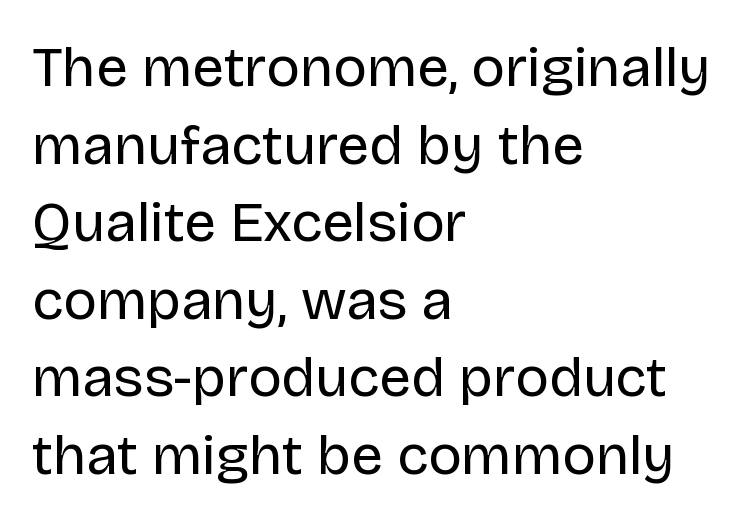
The image shows 57 px regular-weight sans-serif type, upright; set left-aligned, normal line spacing (1.36x), normal letter spacing, not underlined; low stroke contrast and a large x-height.
